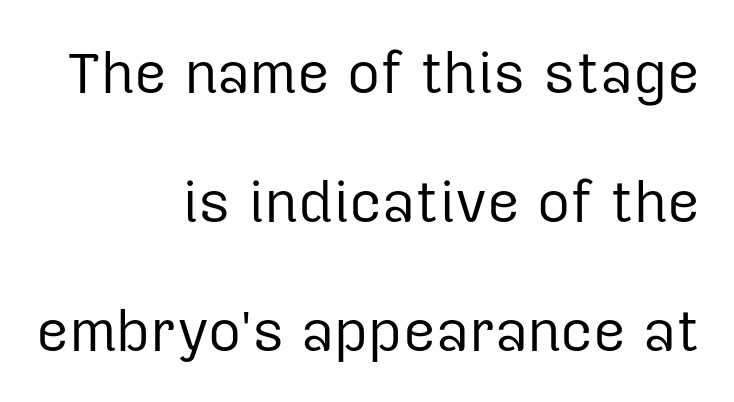
{"serif": "no", "italic": "no", "bold": "no", "weight": "regular", "width": "normal", "stroke_contrast": "low", "x_height": "medium", "monospaced": "no", "underline": "no", "align": "right", "line_spacing": "loose", "line_spacing_ratio": 2.26, "letter_spacing": "normal", "letter_spacing_em": 0.0, "glyph_px": 57}
